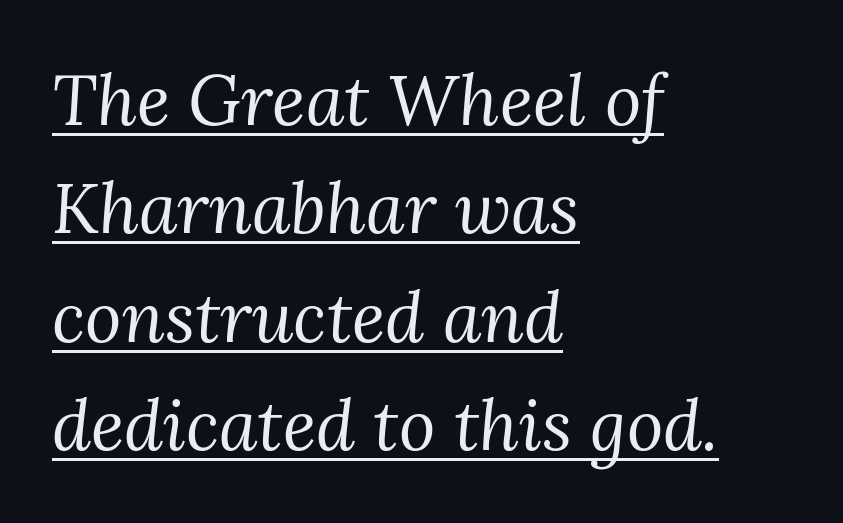
The image shows 70 px regular-weight serif type, italic (leaning right); set left-aligned, normal line spacing (1.55x), normal letter spacing, underlined; medium stroke contrast and a medium x-height.
